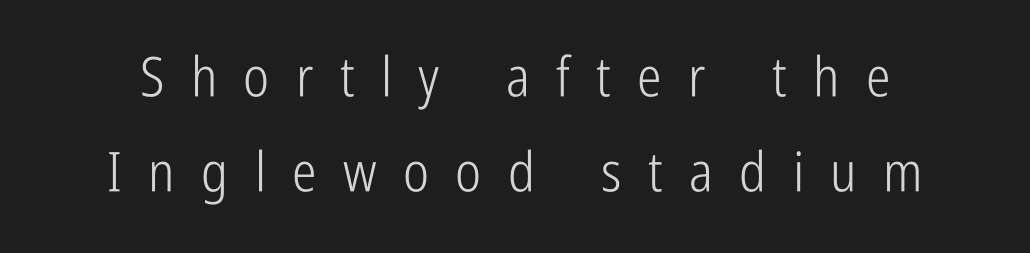
Q: Is the text bold? A: No.
Q: Is the text italic (slanted)? A: No, it is upright.
Q: Is the typeface a serif or a sans-serif typeface? A: Sans-serif.
Q: Is the text underlined? A: No.
Q: Is the spacing between letters normal or unusually wide? A: Unusually wide.
Q: Width (condensed, normal, or wide)? A: Condensed.
Q: Stroke contrast? A: Low.
Q: x-height? A: Medium.
Q: Monospaced? A: No.
